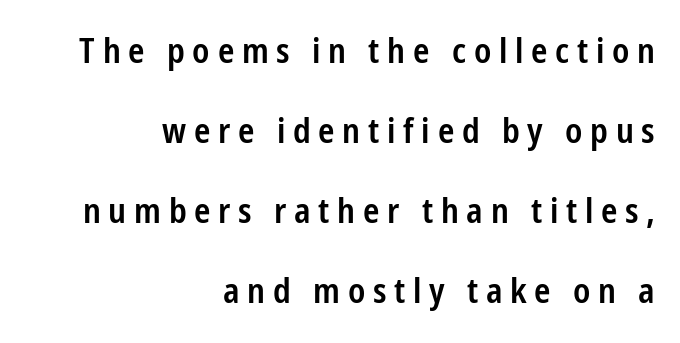
Which margin do the lines hug? The right one — the left edge is uneven. The sample has been set in demibold, a notch under bold. The lettering stays uniformly vertical, giving the passage a roman look. This rendering widens character spacing well past its baseline value. Clear beneath every line of the passage.
